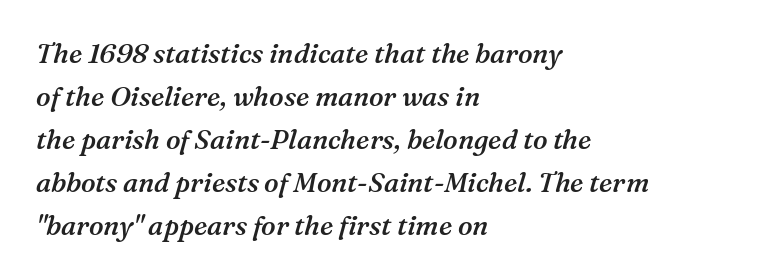
The image shows 27 px text type, italic (leaning right); set left-aligned, normal line spacing (1.59x), normal letter spacing, not underlined.
